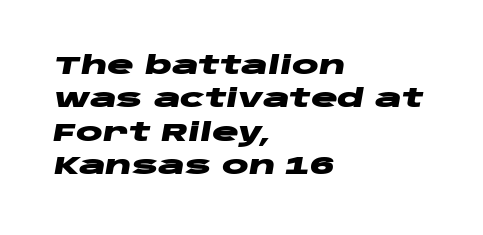
In terms of posture, this sample is oblique. The text block is weighted toward the left margin, trailing off unevenly rightward. The glyphs are unaccompanied by any horizontal stroke below them. Characters follow at the spacing the type designer built in. Regarding leading, the lines here are spaced in the standard way. In terms of weight, the rendering is a true, heavy bold.
